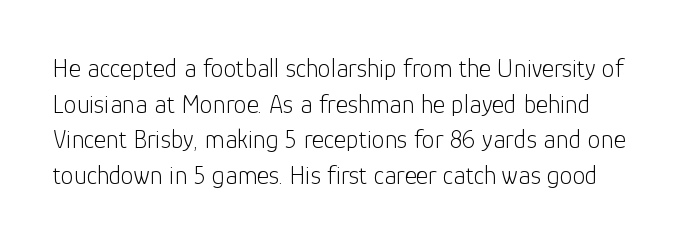
Stems and bowls with no extra thickness — not bold. These lines sit exactly where default settings would place them. Is the letter spacing exaggerated? No — it looks like the ordinary default. Rendered with straight, roman letterforms. The zone under the glyphs is completely vacant.
